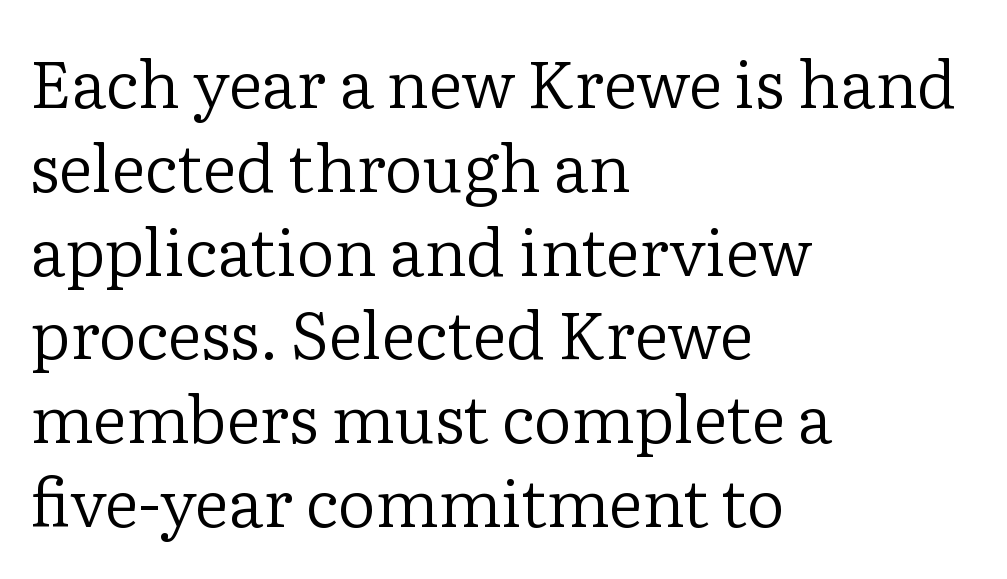
The image shows 66 px regular-weight serif type, upright; set left-aligned, normal line spacing (1.27x), normal letter spacing, not underlined; low stroke contrast and a medium x-height.
